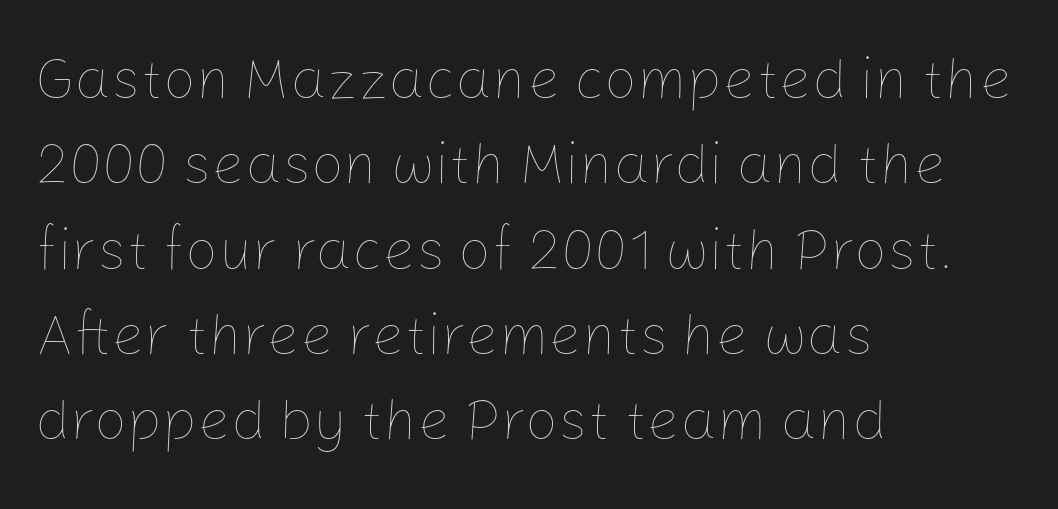
{"italic": "no", "bold": "no", "weight": "thin", "width": "normal", "stroke_contrast": "low", "x_height": "medium", "monospaced": "no", "underline": "no", "align": "left", "line_spacing": "normal", "line_spacing_ratio": 1.47, "letter_spacing": "normal", "letter_spacing_em": 0.0, "glyph_px": 58}
